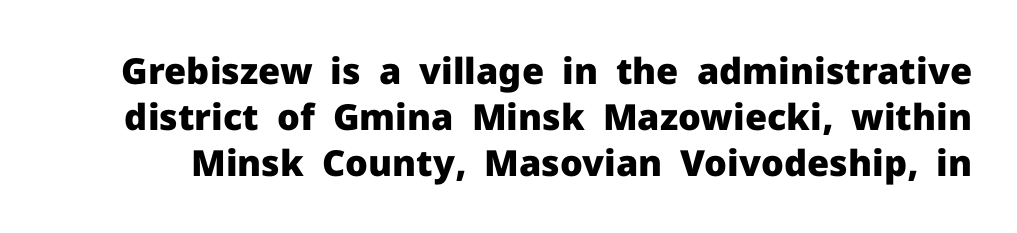
The letters stand upright; this is a roman face. The letters carry no serifs — their stems end cleanly without finishing strokes. Spacing verdict: proportional, widths tailored to each character. The rendering uses a bold face; every stroke is thick and dark. Quick note: interline space is typical. Descenders are the only things crossing below the line.
